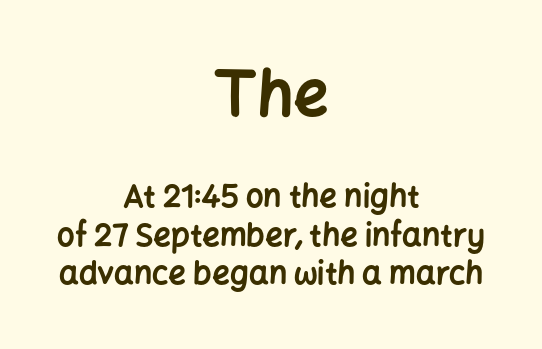
{"serif": "no", "italic": "no", "bold": "yes", "weight": "bold", "width": "normal", "stroke_contrast": "low", "x_height": "medium", "monospaced": "no", "underline": "no", "align": "center", "line_spacing_ratio": 1.24, "letter_spacing": "normal", "letter_spacing_em": 0.0, "larger_block": "first", "size_ratio": 2.0, "glyph_px": 62}
